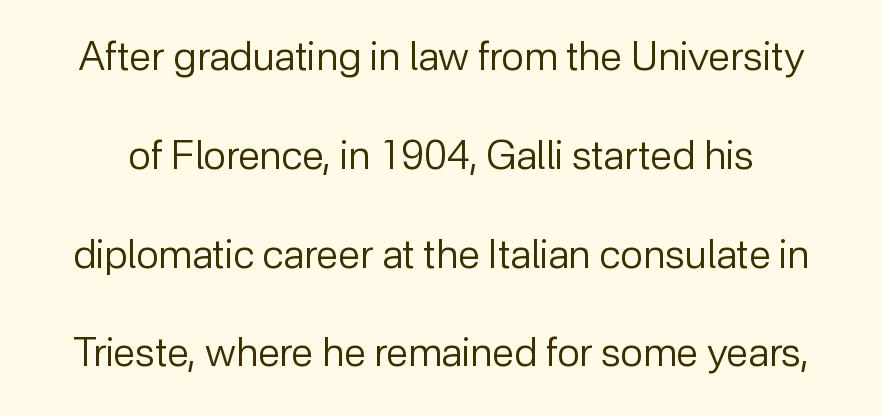
You could fit nearly another row in the gap between these rows. You could not count columns in this text — the font is proportionally spaced. Look at the bottom of the vertical strokes: they stop flat, with no serifs. Every character sits straight up, as roman type does.
